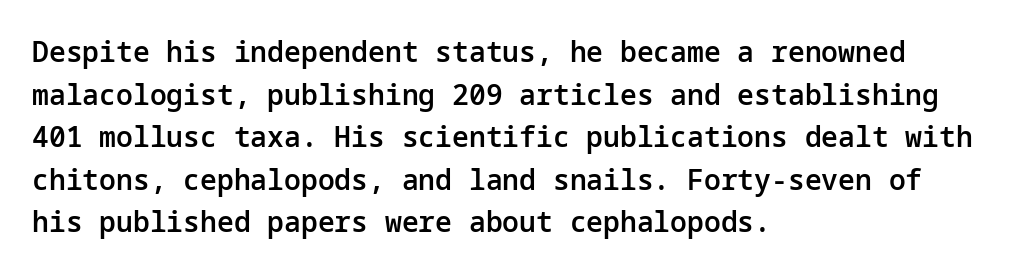
Q: Is the text bold? A: Semi-bold.
Q: Is the text italic (slanted)? A: No, it is upright.
Q: Is the typeface a serif or a sans-serif typeface? A: Sans-serif.
Q: Is the text underlined? A: No.
Q: How is the paragraph aligned? A: Left-aligned.
Q: Is the spacing between letters normal or unusually wide? A: Normal.
Q: Is the spacing between lines tight, normal or loose? A: Normal.
Q: Width (condensed, normal, or wide)? A: Normal.
Q: Stroke contrast? A: Low.
Q: x-height? A: Medium.
